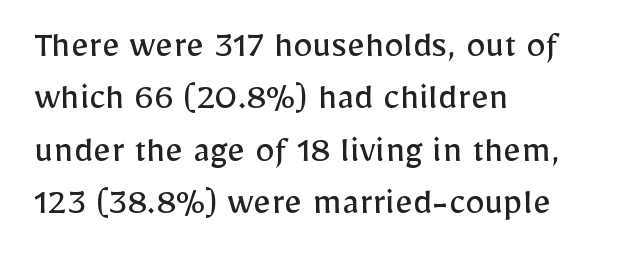
{"serif": "no", "italic": "no", "bold": "no", "weight": "regular", "width": "normal", "stroke_contrast": "low", "x_height": "medium", "monospaced": "no", "underline": "no", "align": "left", "line_spacing": "normal", "line_spacing_ratio": 1.34, "letter_spacing": "normal", "letter_spacing_em": 0.0, "glyph_px": 39}
